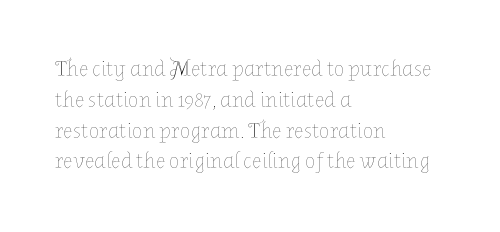
The image shows 22 px text type, upright; set left-aligned, normal line spacing (1.4x), normal letter spacing, not underlined.
